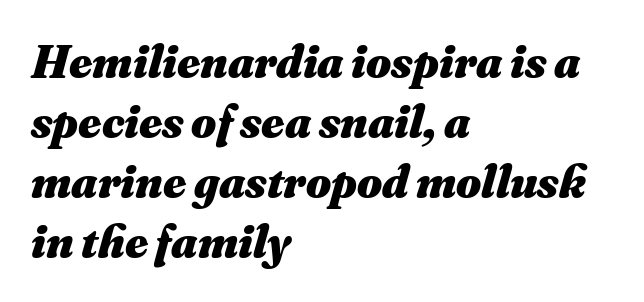
{"italic": "yes", "lean": "right", "slant_degrees": 16, "bold": "yes", "weight": "heavy", "width": "normal", "stroke_contrast": "medium", "x_height": "small", "monospaced": "no", "underline": "no", "align": "left", "line_spacing": "normal", "line_spacing_ratio": 1.25, "letter_spacing": "normal", "letter_spacing_em": 0.0, "glyph_px": 48}
